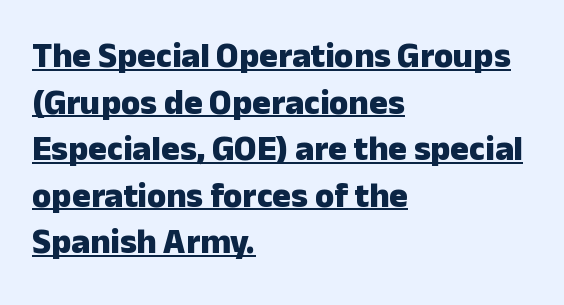
Q: Is the text bold? A: Yes.
Q: Is the text italic (slanted)? A: No, it is upright.
Q: Is the typeface a serif or a sans-serif typeface? A: Sans-serif.
Q: Is the text underlined? A: Yes.
Q: How is the paragraph aligned? A: Left-aligned.
Q: Is the spacing between letters normal or unusually wide? A: Normal.
Q: Is the spacing between lines tight, normal or loose? A: Normal.
Q: Width (condensed, normal, or wide)? A: Normal.
Q: Stroke contrast? A: Low.
Q: x-height? A: Medium.
Q: Monospaced? A: No.
